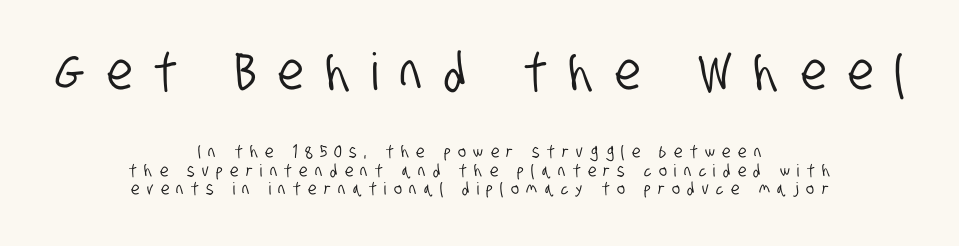
Q: Is the typeface a serif or a sans-serif typeface? A: Sans-serif.
Q: Is the text underlined? A: No.
Q: How is the paragraph aligned? A: Centered.
Q: Is the spacing between letters normal or unusually wide? A: Unusually wide.
Q: Is the spacing between lines tight, normal or loose? A: Tight.
Q: Which block of text is set in a larger size, the first (top) or the second (bottom)? A: The first (top) one.
Q: Width (condensed, normal, or wide)? A: Condensed.
Q: Stroke contrast? A: Low.
Q: x-height? A: Large.
Q: Monospaced? A: No.
